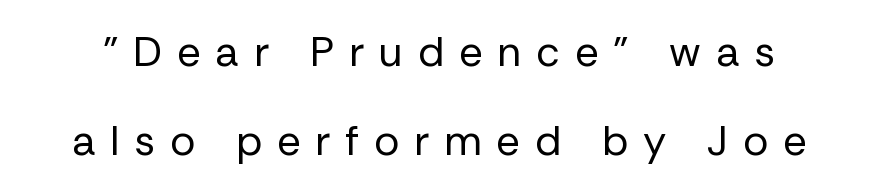
{"serif": "no", "italic": "no", "bold": "no", "weight": "regular", "width": "normal", "stroke_contrast": "low", "x_height": "medium", "monospaced": "no", "underline": "no", "line_spacing": "loose", "line_spacing_ratio": 2.11, "letter_spacing": "wide", "letter_spacing_em": 0.35, "glyph_px": 42}
